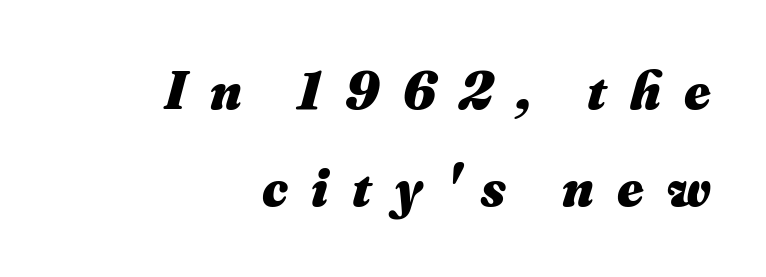
Q: Is the text bold? A: Yes.
Q: Is the text underlined? A: No.
Q: How is the paragraph aligned? A: Right-aligned.
Q: Is the spacing between letters normal or unusually wide? A: Unusually wide.
Q: Width (condensed, normal, or wide)? A: Normal.
Q: Stroke contrast? A: Medium.
Q: x-height? A: Small.
Q: Monospaced? A: No.
